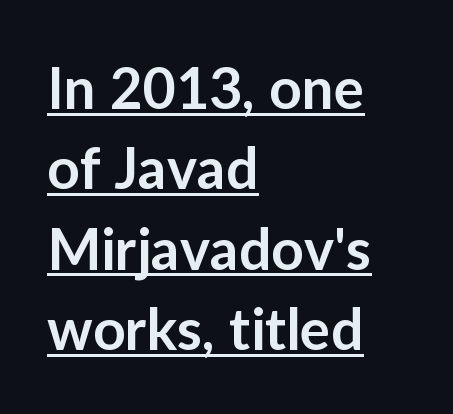
{"serif": "no", "italic": "no", "bold": "semi", "weight": "semibold", "width": "normal", "stroke_contrast": "low", "x_height": "medium", "monospaced": "no", "underline": "yes", "align": "left", "line_spacing": "normal", "line_spacing_ratio": 1.41, "letter_spacing": "normal", "letter_spacing_em": 0.0, "glyph_px": 57}
